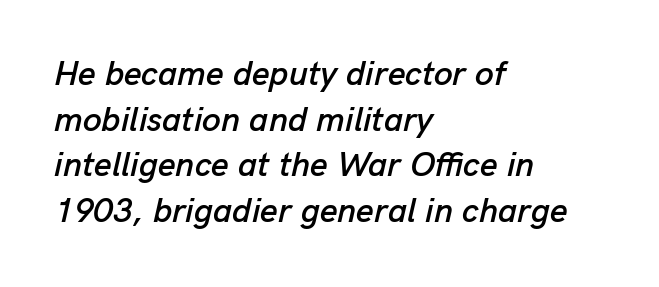
{"italic": "yes", "lean": "right", "slant_degrees": 13, "width": "normal", "stroke_contrast": "low", "x_height": "medium", "monospaced": "no", "underline": "no", "align": "left", "line_spacing": "normal", "line_spacing_ratio": 1.34, "letter_spacing": "normal", "letter_spacing_em": 0.0, "glyph_px": 34}
